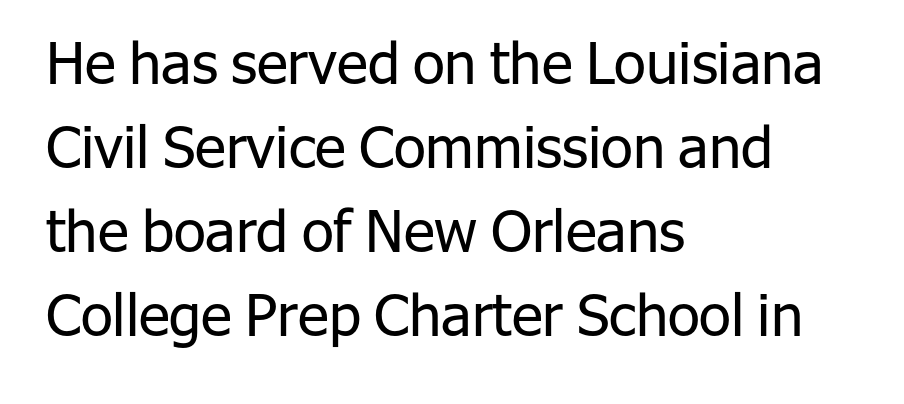
The cut favours lightness, reaching ordinary text weight at its darkest. Layout note: lines flush left. The type sits square on the baseline with zero lean. Varying glyph widths throughout — classic text-font behaviour. Bare-footed words on every line.
